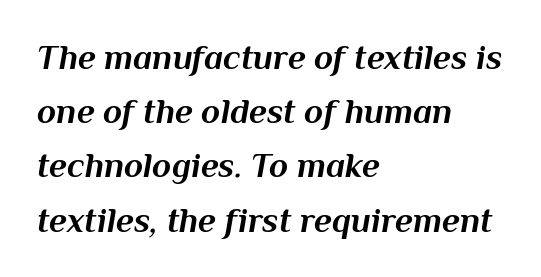
The image shows 35 px bold type, italic (leaning right); set left-aligned, normal line spacing (1.55x), normal letter spacing, not underlined; medium stroke contrast and a medium x-height.
